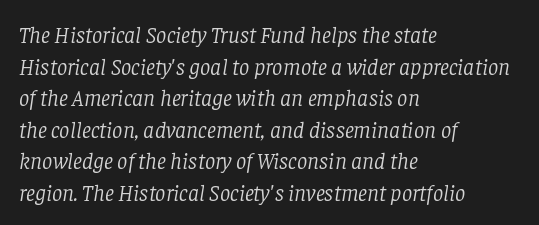
Q: Is the text bold? A: No.
Q: Is the text italic (slanted)? A: Yes, it leans right by about 8 degrees.
Q: Is the text underlined? A: No.
Q: How is the paragraph aligned? A: Left-aligned.
Q: Is the spacing between letters normal or unusually wide? A: Normal.
Q: Is the spacing between lines tight, normal or loose? A: Normal.
